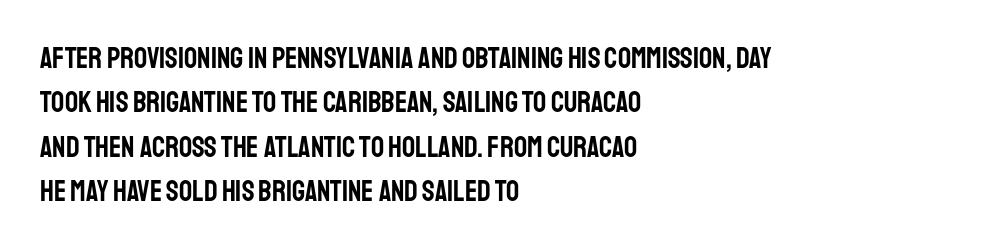
Q: Is the text italic (slanted)? A: No, it is upright.
Q: Is the typeface a serif or a sans-serif typeface? A: Sans-serif.
Q: Is the text underlined? A: No.
Q: How is the paragraph aligned? A: Left-aligned.
Q: Is the spacing between letters normal or unusually wide? A: Normal.
Q: Is the spacing between lines tight, normal or loose? A: Normal.
Q: Width (condensed, normal, or wide)? A: Condensed.
Q: Stroke contrast? A: Low.
Q: x-height? A: Large.
Q: Monospaced? A: No.
